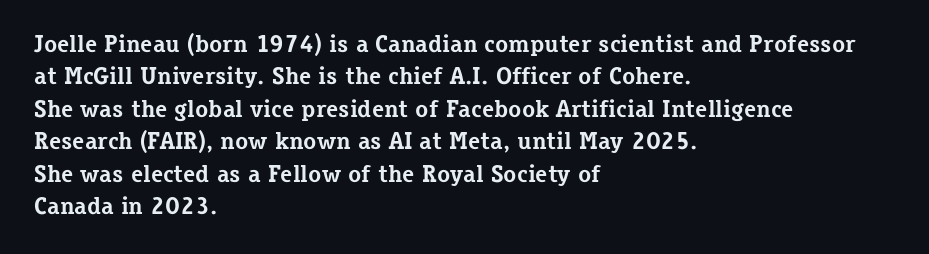
The image shows 24 px bold type, upright; set left-aligned, normal line spacing (1.35x), normal letter spacing, not underlined.
